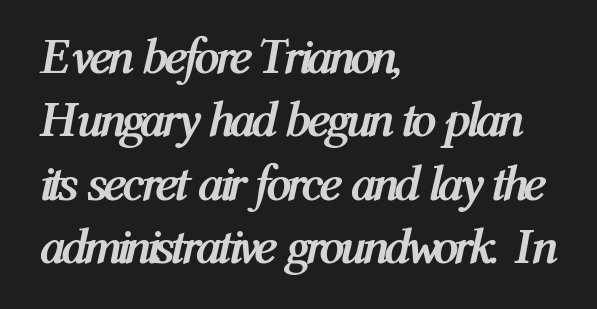
Students, observe: this is what conventionally led text looks like. Tracking here is standard; glyphs follow each other at the usual distance. The face used here has a pronounced slope to its letters. The characters look thick and weighty, a clear bold. Proportional: the letters do not fall into vertical columns. The passage shown is not underscored anywhere.
